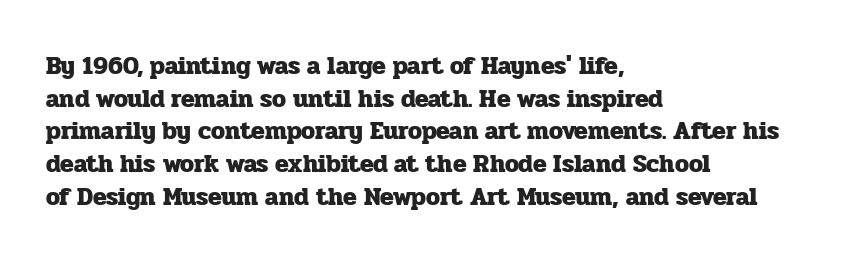
The image shows 25 px bold type, upright; set left-aligned, normal line spacing (1.31x), normal letter spacing, not underlined.
